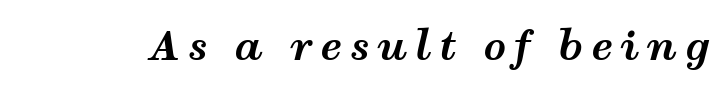
The image shows 40 px bold, wide type, italic (leaning right); set not underlined; medium stroke contrast and a medium x-height.
